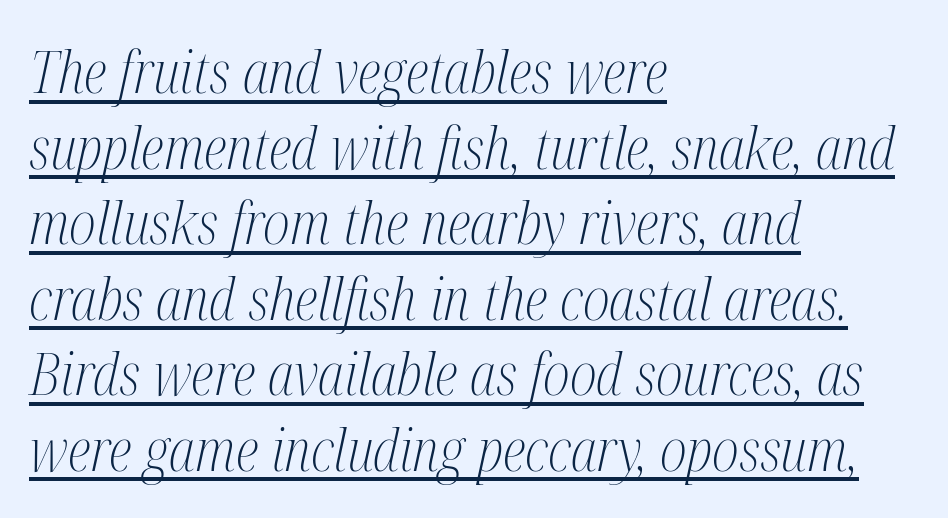
Q: Is the text bold? A: No.
Q: Is the text italic (slanted)? A: Yes, it leans right by about 12 degrees.
Q: Is the typeface a serif or a sans-serif typeface? A: Serif.
Q: Is the text underlined? A: Yes.
Q: How is the paragraph aligned? A: Left-aligned.
Q: Is the spacing between letters normal or unusually wide? A: Normal.
Q: Is the spacing between lines tight, normal or loose? A: Normal.
Q: Width (condensed, normal, or wide)? A: Condensed.
Q: Stroke contrast? A: Medium.
Q: x-height? A: Medium.
Q: Monospaced? A: No.
